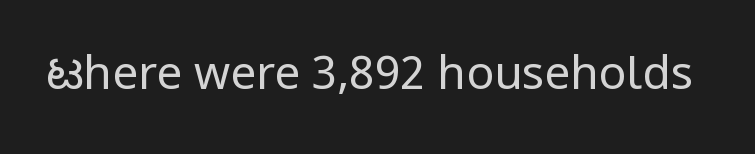
{"serif": "no", "italic": "no", "bold": "no", "weight": "regular", "width": "normal", "stroke_contrast": "low", "x_height": "medium", "monospaced": "no", "underline": "no", "letter_spacing": "normal", "letter_spacing_em": 0.0, "glyph_px": 46}
